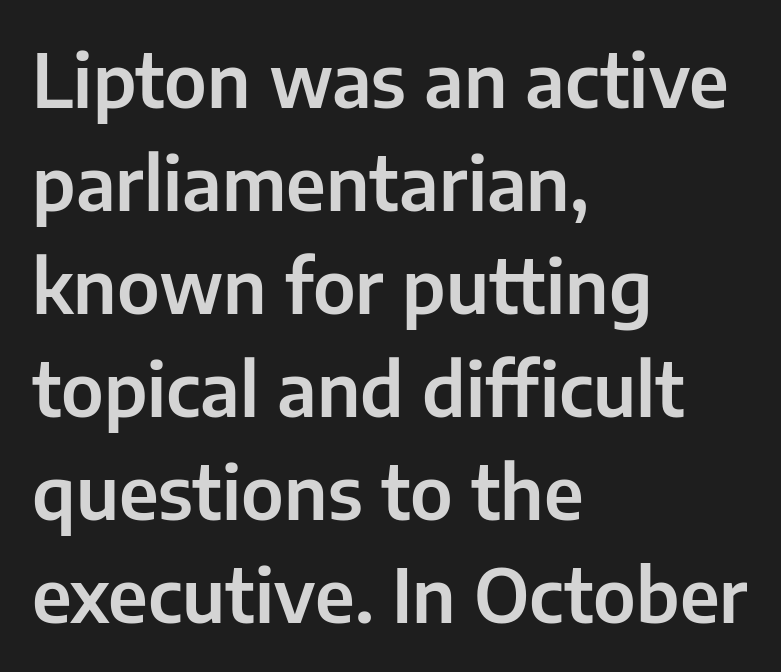
Is this a fixed-width face? No — the glyphs have proportional, varying widths. Nothing sits at the stroke ends, so this counts as sans-serif. Decoration check: the copy has no underline. Words appear dense and cohesive because spacing is normal.
